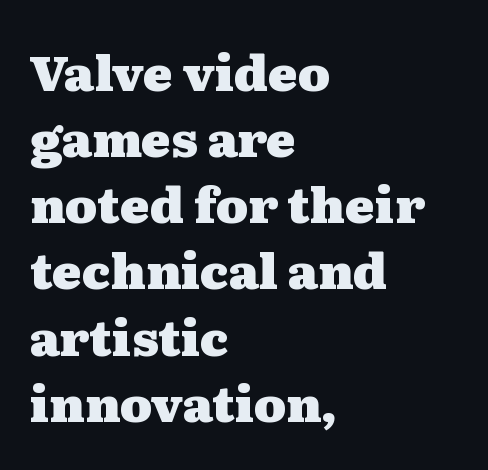
Q: Is the text bold? A: Yes.
Q: Is the text italic (slanted)? A: No, it is upright.
Q: Is the typeface a serif or a sans-serif typeface? A: Serif.
Q: Is the text underlined? A: No.
Q: How is the paragraph aligned? A: Left-aligned.
Q: Is the spacing between letters normal or unusually wide? A: Normal.
Q: Is the spacing between lines tight, normal or loose? A: Normal.
Q: Width (condensed, normal, or wide)? A: Wide.
Q: Stroke contrast? A: Medium.
Q: x-height? A: Medium.
Q: Monospaced? A: No.
